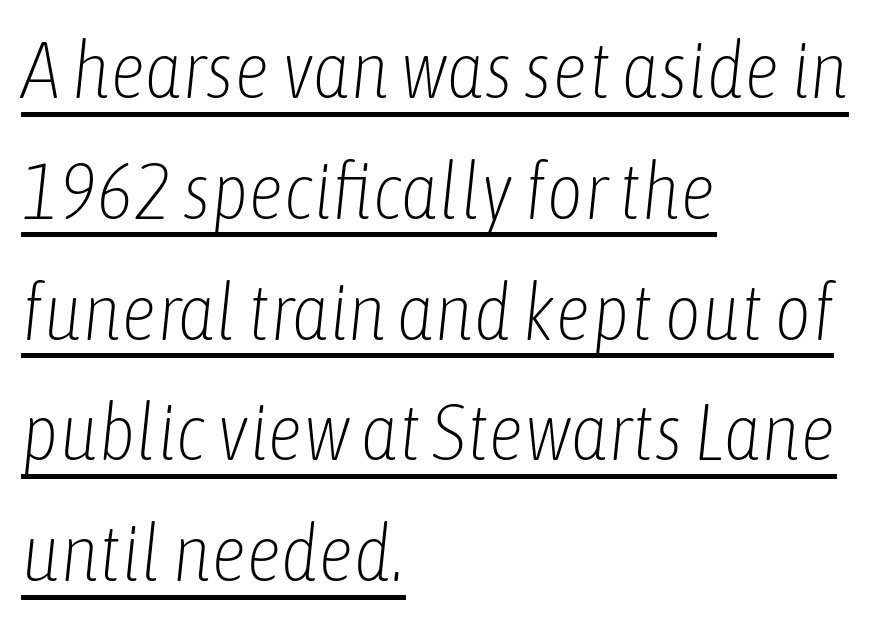
{"italic": "yes", "lean": "right", "slant_degrees": 6, "bold": "no", "weight": "light", "width": "condensed", "stroke_contrast": "low", "x_height": "medium", "monospaced": "no", "underline": "yes", "align": "left", "line_spacing": "normal", "line_spacing_ratio": 1.51, "letter_spacing": "normal", "letter_spacing_em": 0.0, "glyph_px": 80}
